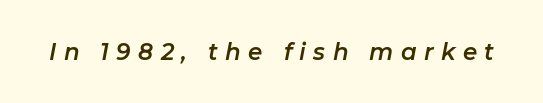
Q: Is the text italic (slanted)? A: Yes, it leans right by about 11 degrees.
Q: Is the text underlined? A: No.
Q: Is the spacing between letters normal or unusually wide? A: Unusually wide.
